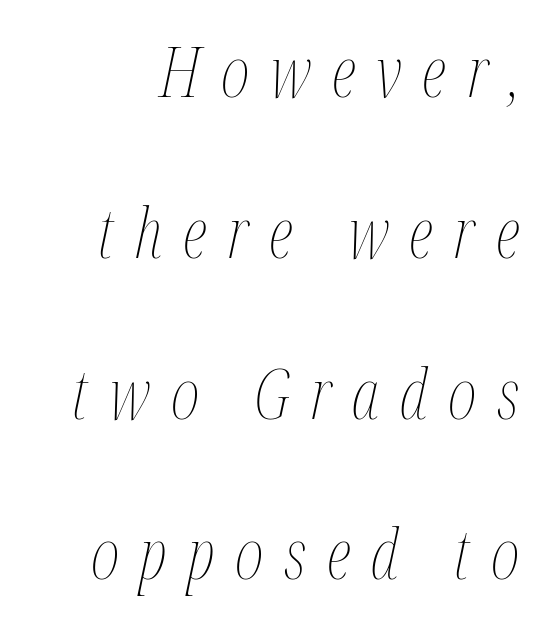
This rendering widens character spacing well past its baseline value. Proportional: the letters do not fall into vertical columns. Underlining? Definitely not there. Think standard paragraph weight, or any step lighter than that. The whole block is typeset with a tilt.
